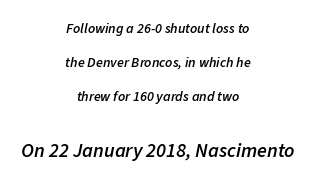
The lower block of text is set noticeably larger than the block above it. Quick note: underline off. Every letter is mildly thick-stroked: semibold rather than bold. Is there much room between lines? Yes — plenty of vertical air separates them.
